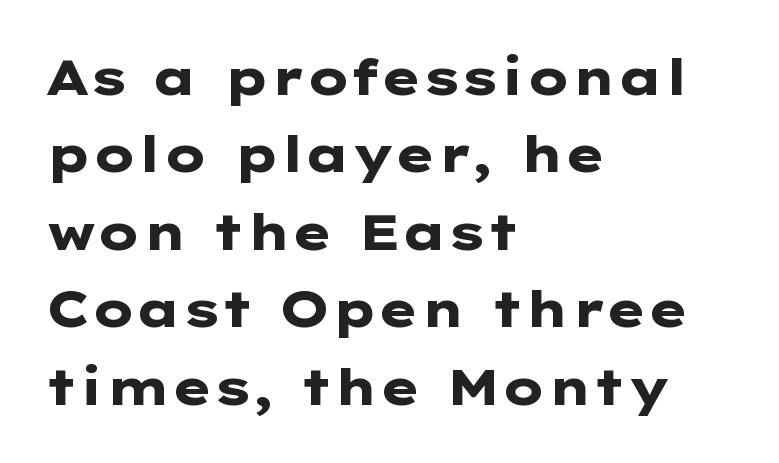
Q: Is the text bold? A: Yes.
Q: Is the text italic (slanted)? A: No, it is upright.
Q: Is the typeface a serif or a sans-serif typeface? A: Sans-serif.
Q: Is the text underlined? A: No.
Q: How is the paragraph aligned? A: Left-aligned.
Q: Is the spacing between letters normal or unusually wide? A: Normal.
Q: Is the spacing between lines tight, normal or loose? A: Normal.
Q: Width (condensed, normal, or wide)? A: Wide.
Q: Stroke contrast? A: Low.
Q: x-height? A: Medium.
